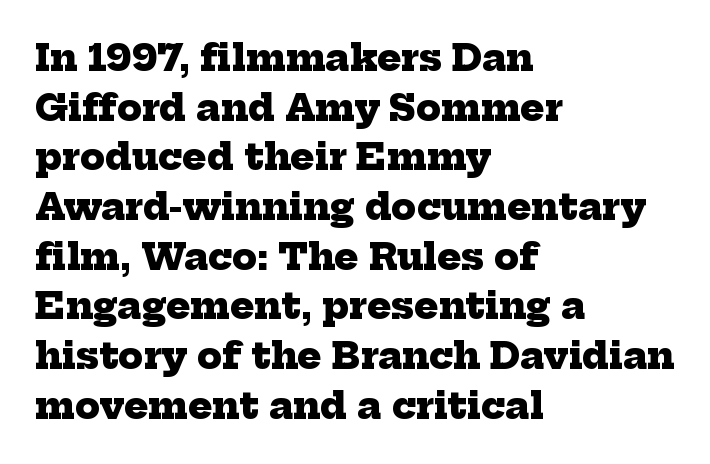
Q: Is the text bold? A: Yes.
Q: Is the typeface a serif or a sans-serif typeface? A: Serif.
Q: Is the text underlined? A: No.
Q: How is the paragraph aligned? A: Left-aligned.
Q: Is the spacing between letters normal or unusually wide? A: Normal.
Q: Is the spacing between lines tight, normal or loose? A: Normal.
Q: Width (condensed, normal, or wide)? A: Normal.
Q: Stroke contrast? A: Low.
Q: x-height? A: Medium.
Q: Monospaced? A: No.
